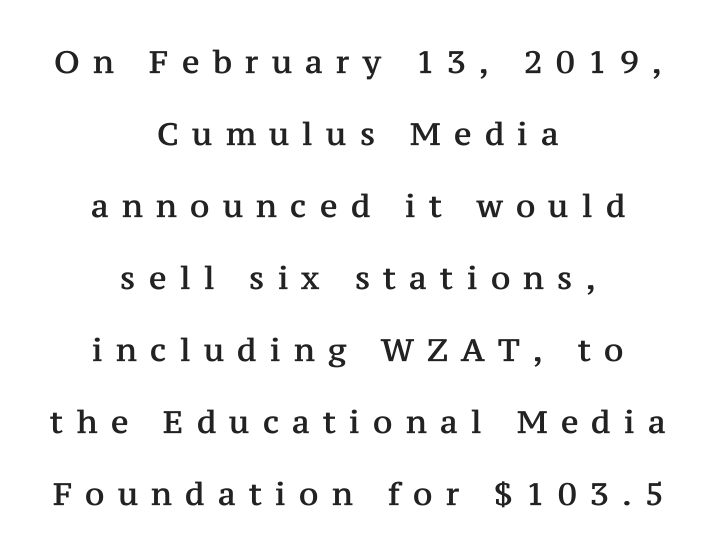
The image shows 31 px serif type, upright; set centered, loose line spacing (2.32x), unusually wide letter spacing (+0.43 em), not underlined; medium stroke contrast and a medium x-height.
